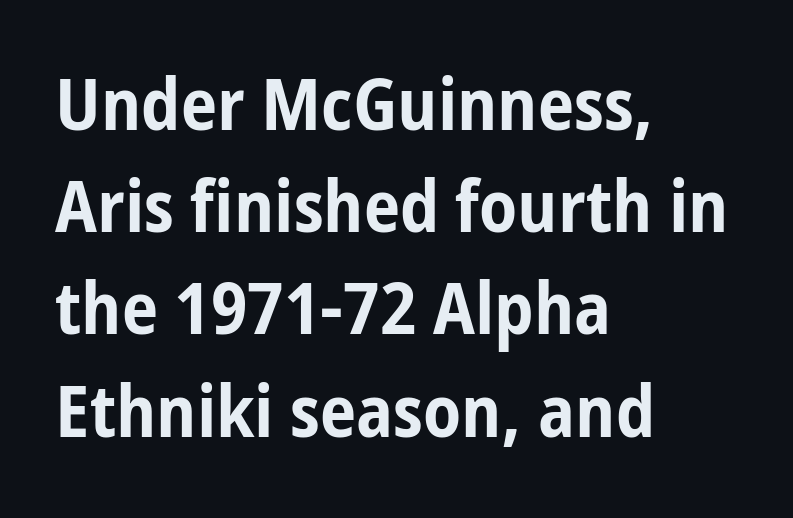
Q: Is the text bold? A: Yes.
Q: Is the text italic (slanted)? A: No, it is upright.
Q: Is the typeface a serif or a sans-serif typeface? A: Sans-serif.
Q: Is the text underlined? A: No.
Q: How is the paragraph aligned? A: Left-aligned.
Q: Is the spacing between letters normal or unusually wide? A: Normal.
Q: Is the spacing between lines tight, normal or loose? A: Normal.
Q: Width (condensed, normal, or wide)? A: Condensed.
Q: Stroke contrast? A: Low.
Q: x-height? A: Medium.
Q: Monospaced? A: No.
